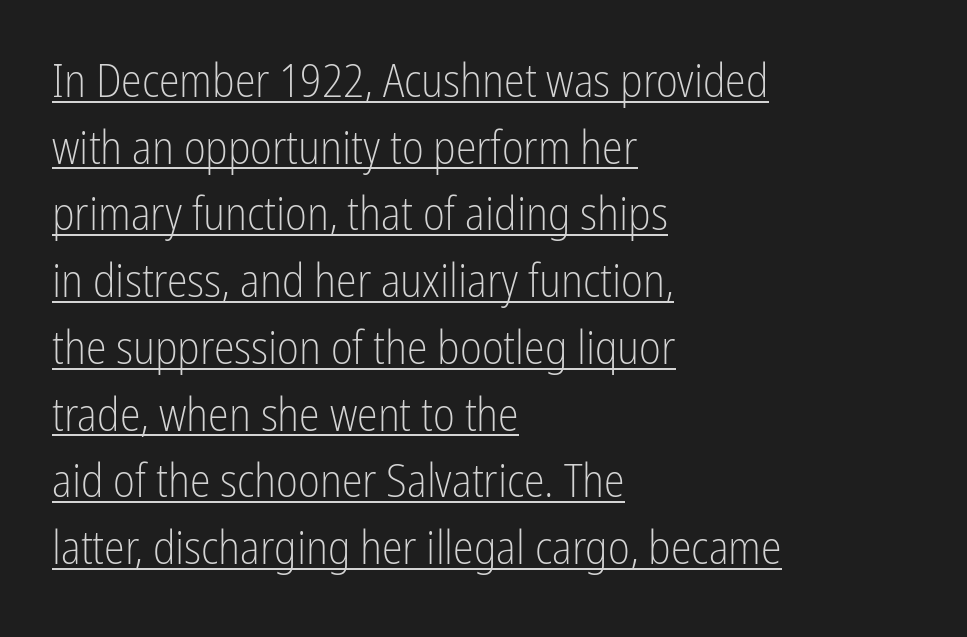
Does the leading feel generous? No, just average. Quick note: underline on. Nothing unusual about the tracking: characters are spaced as the font intends. This sample uses an upright cut, with every glyph sitting square on the baseline. The letters advance in unequal steps, a hallmark of proportional type.
